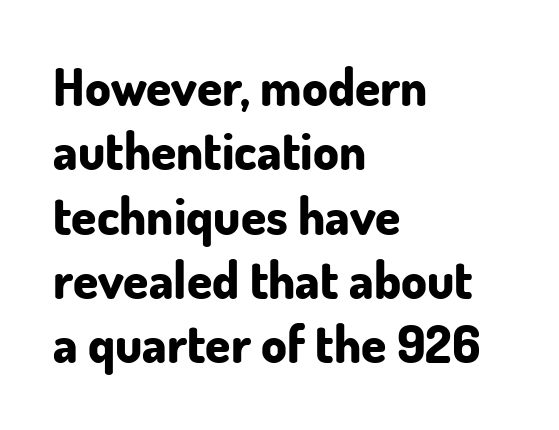
Alignment: flush left. Proportional: the letters do not fall into vertical columns. Has an underline been added? It has not. The tracking reads as untouched default to a designer's eye.
